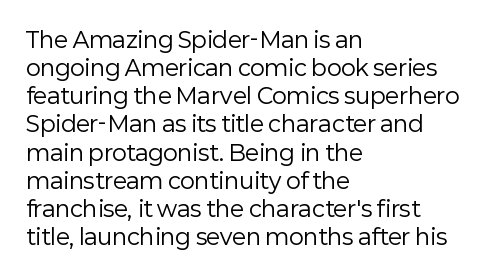
Normally led — the rows are evenly, conventionally spaced. Underlining? Definitely not there. The axis of the letterforms is exactly vertical. The passage is arranged the way most books set body copy — flush left. Default kerning and tracking; the words read as compact shapes.
